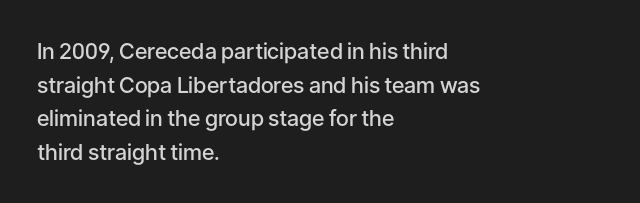
The image shows 22 px text type, upright; set left-aligned, normal line spacing (1.53x), normal letter spacing, not underlined.
